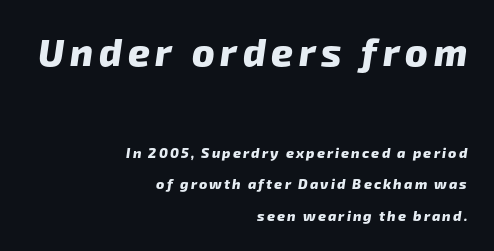
The image shows 38 px heavy sans-serif type; set right-aligned, loose line spacing (2.25x), not underlined; the first (top) block is 2.71x larger; low stroke contrast and a medium x-height.
